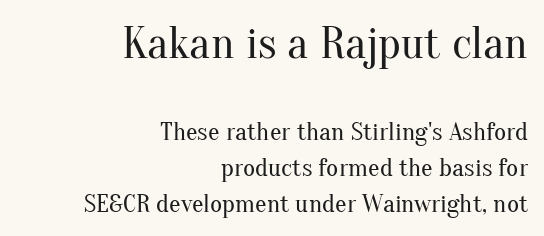
{"serif": "yes", "italic": "no", "bold": "no", "weight": "regular", "width": "normal", "stroke_contrast": "medium", "x_height": "small", "monospaced": "no", "underline": "no", "align": "right", "line_spacing": "normal", "line_spacing_ratio": 1.38, "letter_spacing": "normal", "letter_spacing_em": 0.0, "larger_block": "first", "size_ratio": 1.77, "glyph_px": 46}
